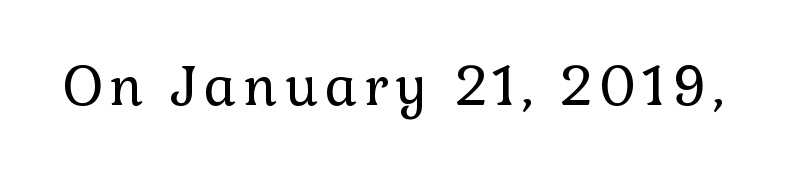
Q: Is the text bold? A: No.
Q: Is the text italic (slanted)? A: No, it is upright.
Q: Is the typeface a serif or a sans-serif typeface? A: Serif.
Q: Is the text underlined? A: No.
Q: Width (condensed, normal, or wide)? A: Normal.
Q: x-height? A: Medium.
Q: Monospaced? A: No.
